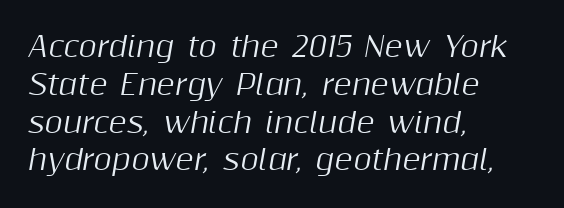
{"italic": "yes", "lean": "right", "slant_degrees": 10, "width": "normal", "stroke_contrast": "medium", "x_height": "medium", "monospaced": "no", "underline": "no", "align": "left", "line_spacing": "normal", "line_spacing_ratio": 1.35, "letter_spacing": "normal", "letter_spacing_em": 0.0, "glyph_px": 28}
